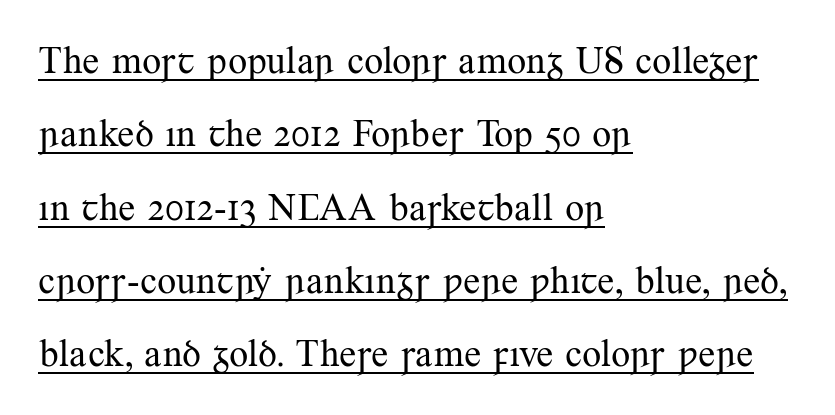
Alignment: flush left. Each letter keeps its own natural width here, so spacing adapts to shape. Weight: not bold — regular or lighter. Baseline-to-baseline distance is far greater than the letter height. No italicization has been applied; the sample stays upright. The font family rendered here belongs to the serif group.
